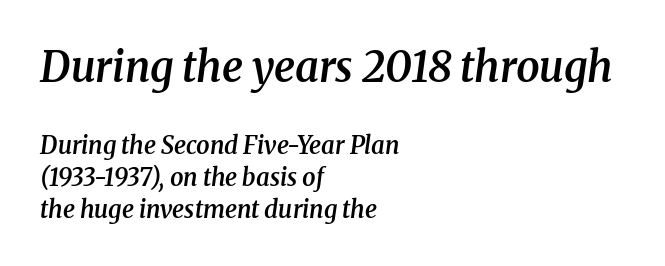
{"serif": "yes", "italic": "yes", "lean": "right", "slant_degrees": 8, "bold": "semi", "weight": "semibold", "width": "normal", "stroke_contrast": "medium", "x_height": "medium", "monospaced": "no", "underline": "no", "align": "left", "line_spacing": "normal", "line_spacing_ratio": 1.34, "letter_spacing": "normal", "letter_spacing_em": 0.0, "larger_block": "first", "size_ratio": 1.75, "glyph_px": 42}
